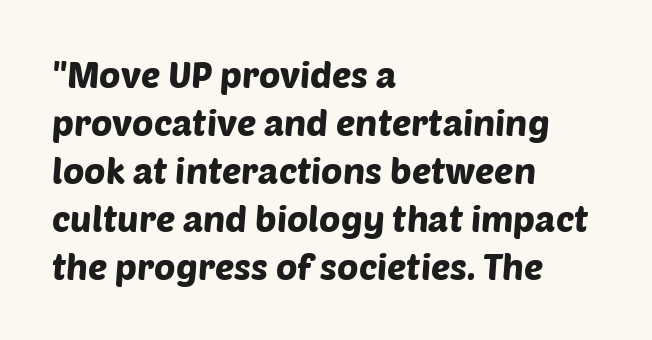
Q: Is the typeface a serif or a sans-serif typeface? A: Sans-serif.
Q: Is the text underlined? A: No.
Q: How is the paragraph aligned? A: Left-aligned.
Q: Is the spacing between letters normal or unusually wide? A: Normal.
Q: Is the spacing between lines tight, normal or loose? A: Normal.
Q: Width (condensed, normal, or wide)? A: Normal.
Q: Stroke contrast? A: Low.
Q: x-height? A: Large.
Q: Monospaced? A: No.
